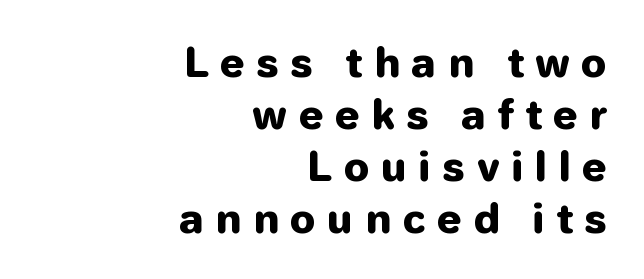
Q: Is the text bold? A: Yes.
Q: Is the text italic (slanted)? A: No, it is upright.
Q: Is the typeface a serif or a sans-serif typeface? A: Sans-serif.
Q: Is the text underlined? A: No.
Q: How is the paragraph aligned? A: Right-aligned.
Q: Is the spacing between letters normal or unusually wide? A: Unusually wide.
Q: Is the spacing between lines tight, normal or loose? A: Normal.
Q: Width (condensed, normal, or wide)? A: Normal.
Q: Stroke contrast? A: Low.
Q: x-height? A: Medium.
Q: Monospaced? A: No.
